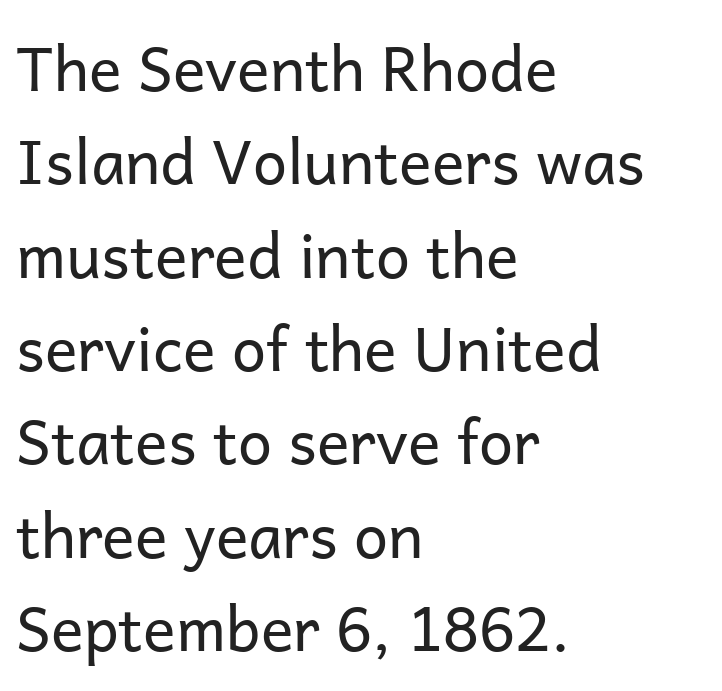
Q: Is the text bold? A: No.
Q: Is the text italic (slanted)? A: No, it is upright.
Q: Is the typeface a serif or a sans-serif typeface? A: Sans-serif.
Q: Is the text underlined? A: No.
Q: How is the paragraph aligned? A: Left-aligned.
Q: Is the spacing between letters normal or unusually wide? A: Normal.
Q: Is the spacing between lines tight, normal or loose? A: Normal.
Q: Width (condensed, normal, or wide)? A: Normal.
Q: Stroke contrast? A: Low.
Q: x-height? A: Medium.
Q: Monospaced? A: No.
